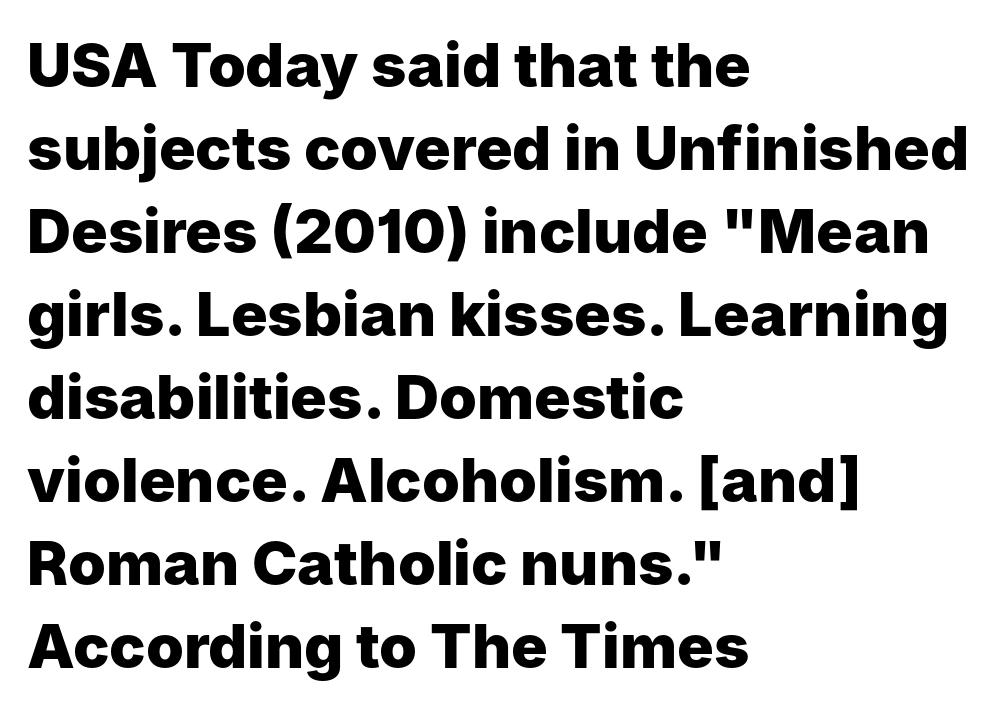
Q: Is the text bold? A: Yes.
Q: Is the text italic (slanted)? A: No, it is upright.
Q: Is the typeface a serif or a sans-serif typeface? A: Sans-serif.
Q: Is the text underlined? A: No.
Q: How is the paragraph aligned? A: Left-aligned.
Q: Is the spacing between letters normal or unusually wide? A: Normal.
Q: Is the spacing between lines tight, normal or loose? A: Normal.
Q: Width (condensed, normal, or wide)? A: Normal.
Q: Stroke contrast? A: Low.
Q: x-height? A: Medium.
Q: Monospaced? A: No.
